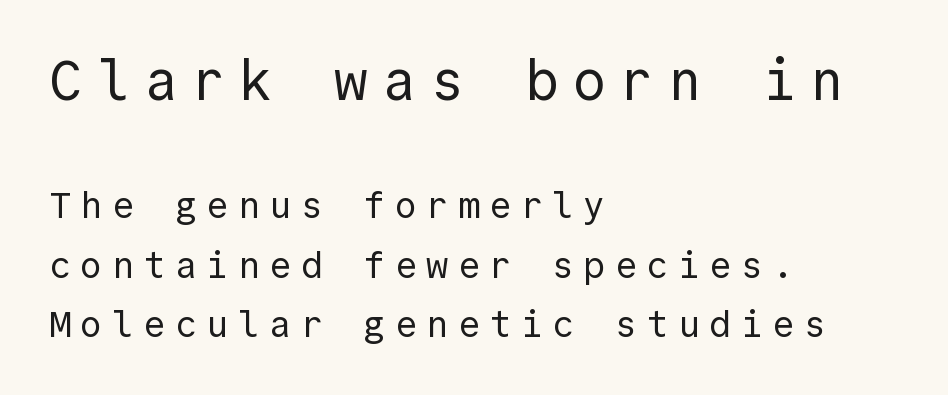
Q: Is the text bold? A: No.
Q: Is the text italic (slanted)? A: No, it is upright.
Q: Is the typeface a serif or a sans-serif typeface? A: Sans-serif.
Q: Is the text underlined? A: No.
Q: How is the paragraph aligned? A: Left-aligned.
Q: Is the spacing between letters normal or unusually wide? A: Unusually wide.
Q: Is the spacing between lines tight, normal or loose? A: Normal.
Q: Which block of text is set in a larger size, the first (top) or the second (bottom)? A: The first (top) one.
Q: Width (condensed, normal, or wide)? A: Normal.
Q: x-height? A: Medium.
Q: Monospaced? A: Yes.
